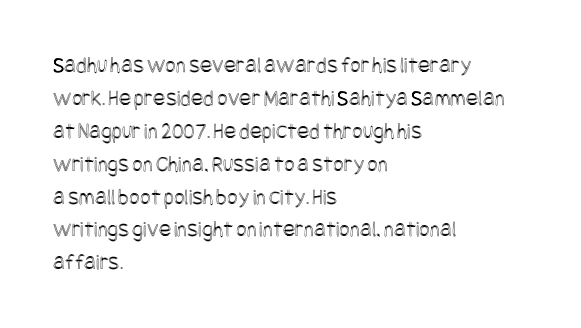
The image shows 23 px text type, upright; set left-aligned, normal line spacing (1.43x), normal letter spacing, not underlined.
